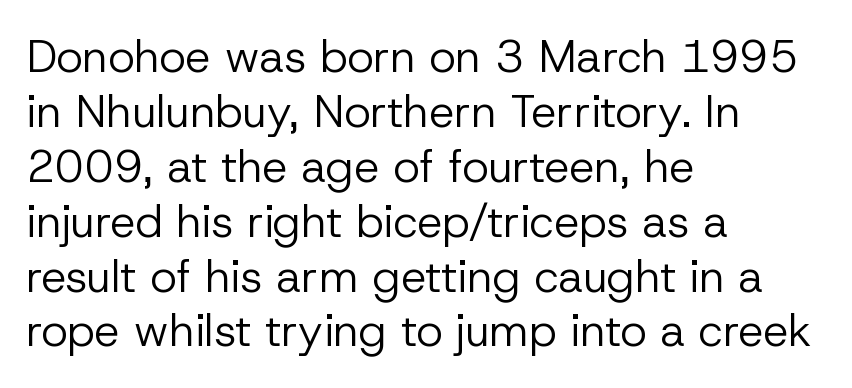
{"serif": "no", "italic": "no", "bold": "no", "weight": "regular", "width": "normal", "stroke_contrast": "low", "x_height": "medium", "monospaced": "no", "underline": "no", "align": "left", "line_spacing_ratio": 1.22, "letter_spacing": "normal", "letter_spacing_em": 0.0, "glyph_px": 45}
